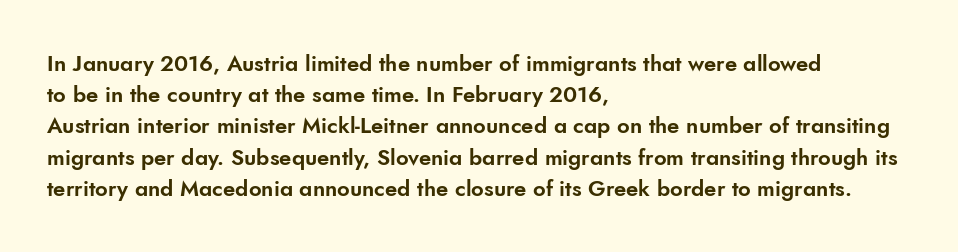
Q: Is the text italic (slanted)? A: No, it is upright.
Q: Is the text underlined? A: No.
Q: How is the paragraph aligned? A: Left-aligned.
Q: Is the spacing between letters normal or unusually wide? A: Normal.
Q: Is the spacing between lines tight, normal or loose? A: Normal.
